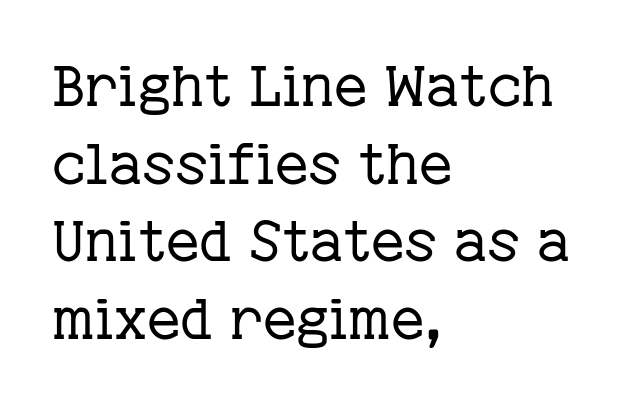
{"serif": "yes", "italic": "no", "bold": "no", "weight": "regular", "width": "normal", "stroke_contrast": "low", "x_height": "medium", "monospaced": "no", "underline": "no", "align": "left", "line_spacing": "normal", "line_spacing_ratio": 1.36, "letter_spacing": "normal", "letter_spacing_em": 0.0, "glyph_px": 57}
